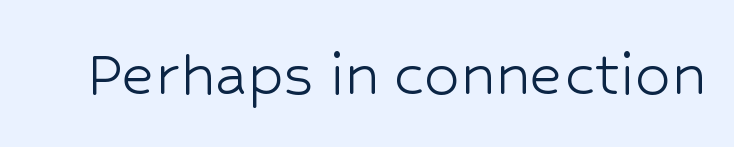
Q: Is the text bold? A: No.
Q: Is the text italic (slanted)? A: No, it is upright.
Q: Is the typeface a serif or a sans-serif typeface? A: Sans-serif.
Q: Is the text underlined? A: No.
Q: Is the spacing between letters normal or unusually wide? A: Normal.
Q: Width (condensed, normal, or wide)? A: Normal.
Q: Stroke contrast? A: Low.
Q: x-height? A: Medium.
Q: Monospaced? A: No.
